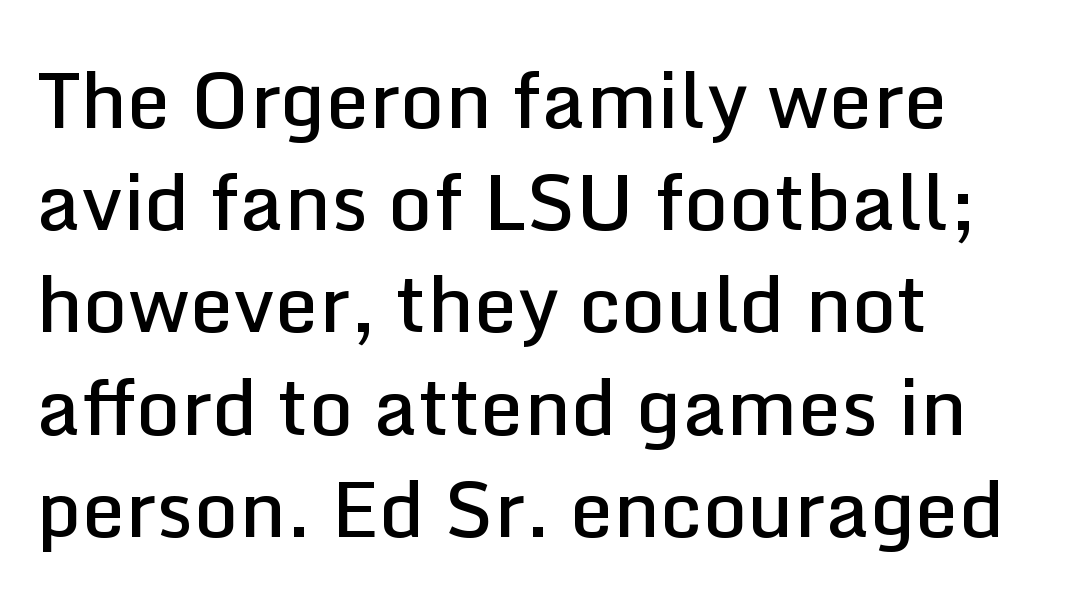
The image shows 78 px semibold sans-serif type, upright; set left-aligned, normal line spacing (1.31x), normal letter spacing, not underlined; low stroke contrast and a medium x-height.
